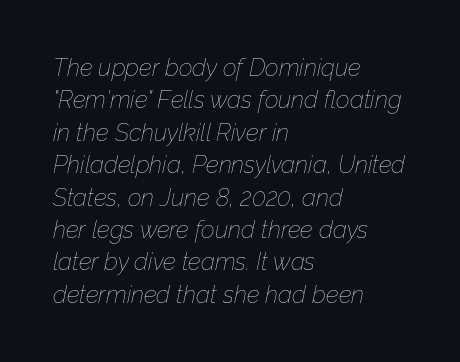
Compared with ordinary roman type, these characters are visibly tilted. The characters are drawn with everyday or finer stroke widths. Reading down the block, your eye returns to a fixed left position each line. Words appear dense and cohesive because spacing is normal. Evenly set lines give the paragraph a standard silhouette.
